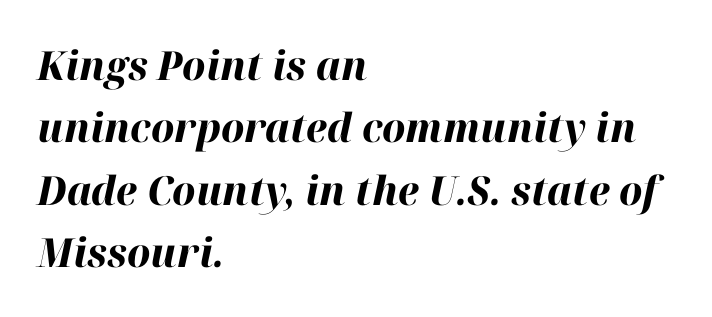
The image shows 40 px bold type, italic (leaning right); set left-aligned, normal line spacing (1.56x), normal letter spacing, not underlined; high stroke contrast and a medium x-height.
